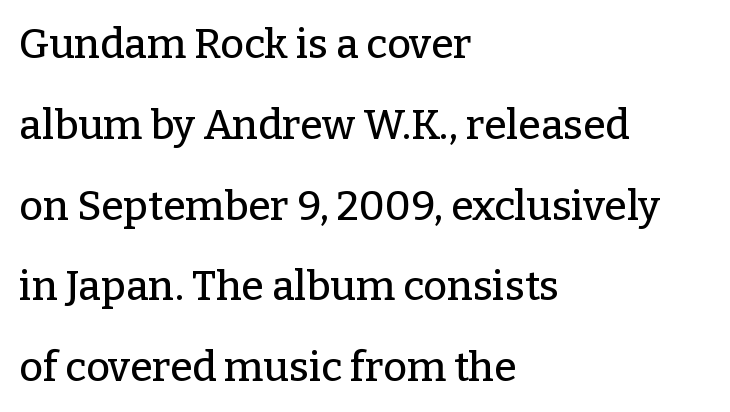
This sample has the flowing, uneven cadence of proportional lettering. Line beginnings align vertically; line endings do not. Quick note: interline space is abundant. Does the type have serifs? Yes, each stem ends in a small foot.
